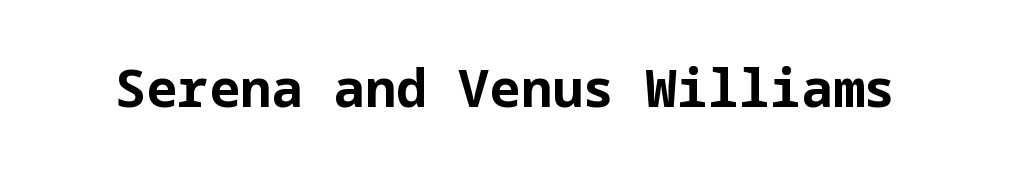
{"serif": "no", "italic": "no", "bold": "yes", "weight": "bold", "width": "normal", "stroke_contrast": "low", "x_height": "medium", "underline": "no", "letter_spacing": "normal", "letter_spacing_em": 0.0, "glyph_px": 52}
